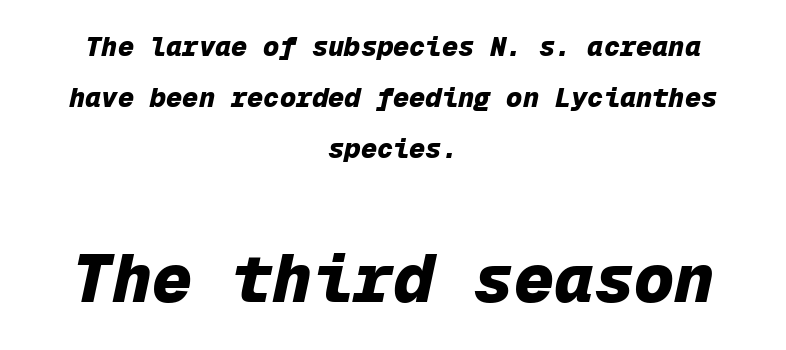
Q: Is the text bold? A: Yes.
Q: Is the text italic (slanted)? A: Yes, it leans right by about 12 degrees.
Q: Is the text underlined? A: No.
Q: How is the paragraph aligned? A: Centered.
Q: Is the spacing between letters normal or unusually wide? A: Normal.
Q: Which block of text is set in a larger size, the first (top) or the second (bottom)? A: The second (bottom) one.
Q: Width (condensed, normal, or wide)? A: Normal.
Q: Stroke contrast? A: Low.
Q: x-height? A: Medium.
Q: Monospaced? A: Yes.
